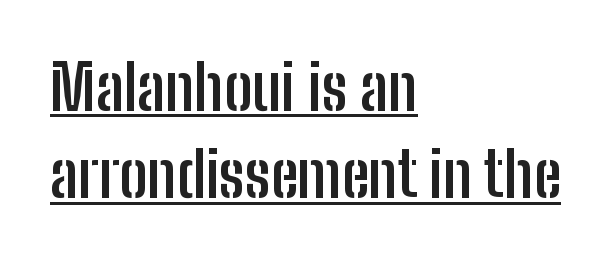
The image shows 62 px semibold, condensed sans-serif type, upright; set left-aligned, normal line spacing (1.41x), normal letter spacing, underlined; low stroke contrast and a medium x-height.
